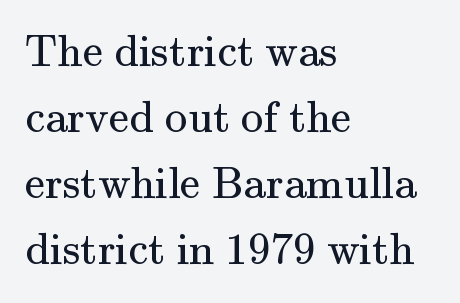
The image shows 45 px regular-weight serif type, upright; set left-aligned, normal line spacing (1.47x), normal letter spacing, not underlined; medium stroke contrast and a small x-height.
